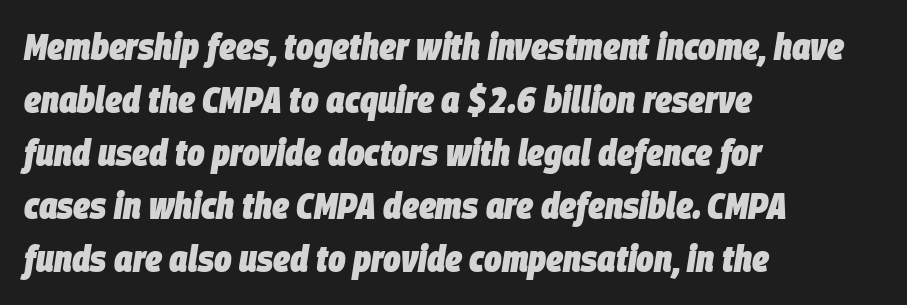
{"italic": "yes", "lean": "right", "slant_degrees": 9, "bold": "yes", "weight": "heavy", "width": "condensed", "stroke_contrast": "low", "x_height": "large", "monospaced": "no", "underline": "no", "align": "left", "line_spacing": "normal", "line_spacing_ratio": 1.43, "letter_spacing": "normal", "letter_spacing_em": 0.0, "glyph_px": 37}
